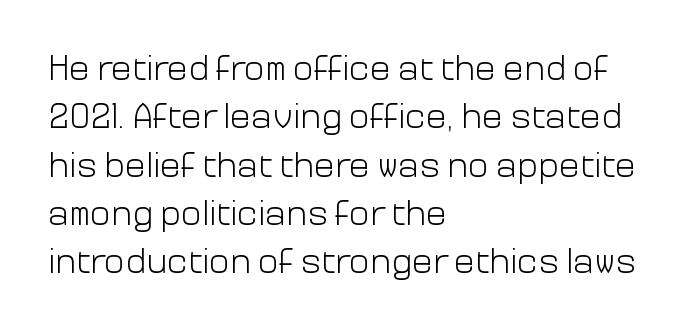
{"serif": "no", "italic": "no", "bold": "no", "weight": "light", "width": "normal", "stroke_contrast": "low", "x_height": "medium", "monospaced": "no", "underline": "no", "align": "left", "line_spacing": "normal", "line_spacing_ratio": 1.38, "letter_spacing": "normal", "letter_spacing_em": 0.0, "glyph_px": 35}
